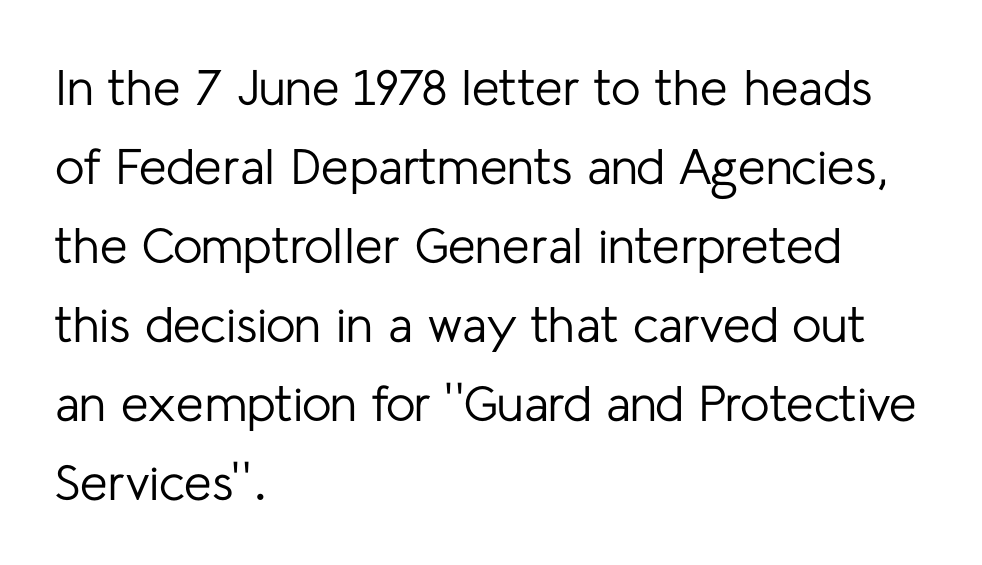
Q: Is the text bold? A: No.
Q: Is the text italic (slanted)? A: No, it is upright.
Q: Is the typeface a serif or a sans-serif typeface? A: Sans-serif.
Q: Is the text underlined? A: No.
Q: How is the paragraph aligned? A: Left-aligned.
Q: Is the spacing between letters normal or unusually wide? A: Normal.
Q: Is the spacing between lines tight, normal or loose? A: Normal.
Q: Width (condensed, normal, or wide)? A: Normal.
Q: Stroke contrast? A: Low.
Q: x-height? A: Medium.
Q: Monospaced? A: No.
